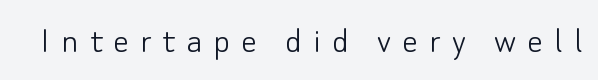
The face used here is rendered with a markedly widened letterfit. Ink coverage per letter is moderate at most. The font's upright variant was chosen for this text. The foot of each line stays bare and open. The text was rendered using a sans face with plain stroke endings.
